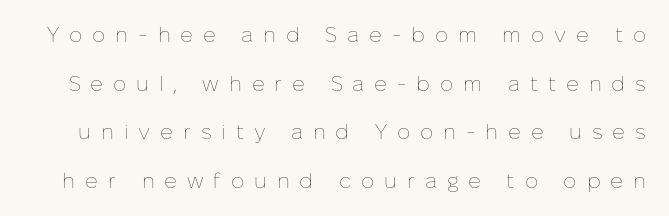
{"italic": "no", "bold": "no", "underline": "no", "line_spacing": "loose", "line_spacing_ratio": 2.32, "letter_spacing": "wide", "letter_spacing_em": 0.47, "glyph_px": 21}
